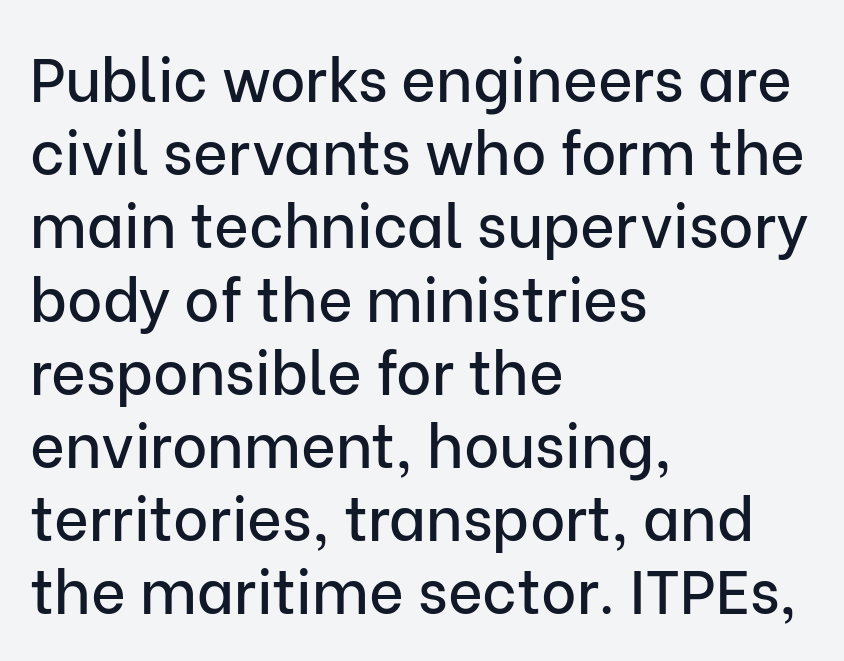
Honestly, there is no underline to notice here at all. Tracking here is standard; glyphs follow each other at the usual distance. The ragged edge is on the right, which tells us the setting is flush left. Every character sits straight up, as roman type does. Here the designer chose a conventional face with non-uniform glyph widths. No feet cap the strokes, marking this as sans-serif type.
